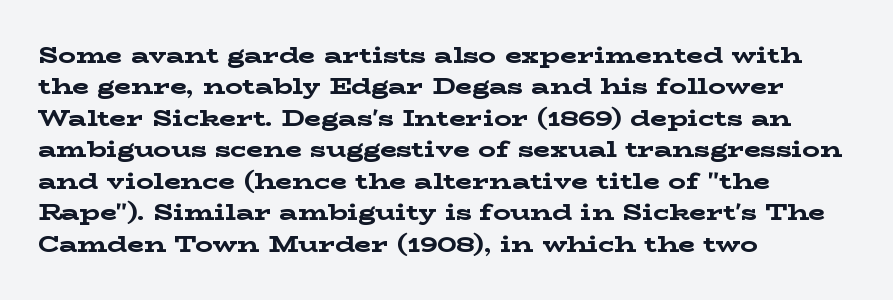
{"italic": "no", "bold": "yes", "underline": "no", "align": "left", "line_spacing": "normal", "line_spacing_ratio": 1.43, "letter_spacing": "normal", "letter_spacing_em": 0.0, "glyph_px": 22}
